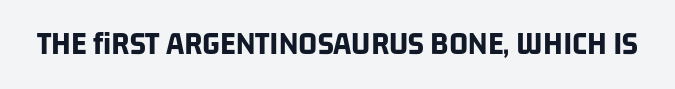
Q: Is the text bold? A: Yes.
Q: Is the typeface a serif or a sans-serif typeface? A: Sans-serif.
Q: Is the text underlined? A: No.
Q: Is the spacing between letters normal or unusually wide? A: Normal.
Q: Width (condensed, normal, or wide)? A: Condensed.
Q: Stroke contrast? A: Low.
Q: x-height? A: Large.
Q: Monospaced? A: No.
